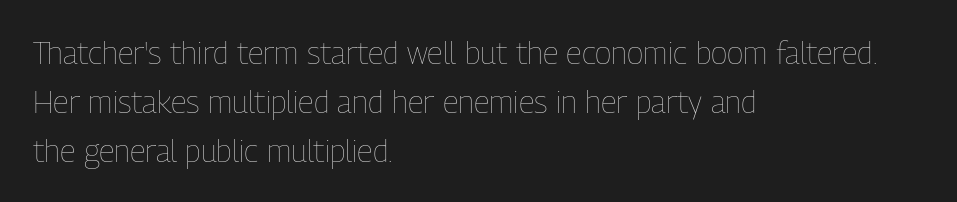
{"italic": "no", "bold": "no", "weight": "thin", "width": "condensed", "stroke_contrast": "low", "x_height": "medium", "monospaced": "no", "underline": "no", "align": "left", "line_spacing": "normal", "line_spacing_ratio": 1.58, "letter_spacing": "normal", "letter_spacing_em": 0.0, "glyph_px": 31}
